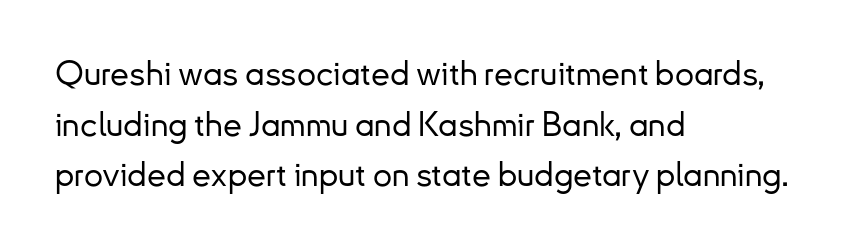
{"serif": "no", "italic": "no", "width": "normal", "stroke_contrast": "low", "x_height": "small", "monospaced": "no", "underline": "no", "align": "left", "line_spacing": "normal", "line_spacing_ratio": 1.49, "letter_spacing": "normal", "letter_spacing_em": 0.0, "glyph_px": 34}
